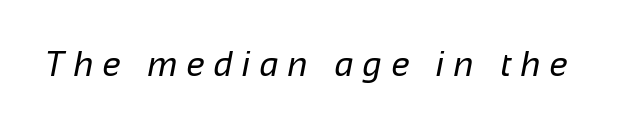
The letters advance in unequal steps, a hallmark of proportional type. Check under the words: just untouched page. These glyphs show unthickened strokes, regular width or finer. These lines are composed in type without serifs. Loose tracking; the words dissolve into strings of separated letters.
